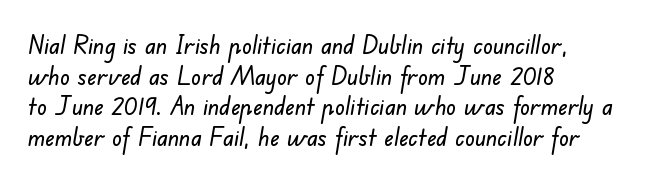
The image shows 25 px text type; set left-aligned, line spacing 1.23x, normal letter spacing, not underlined.
